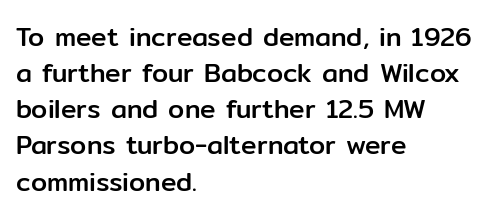
The image shows 26 px text type, upright; set left-aligned, normal line spacing (1.39x), normal letter spacing, not underlined.
